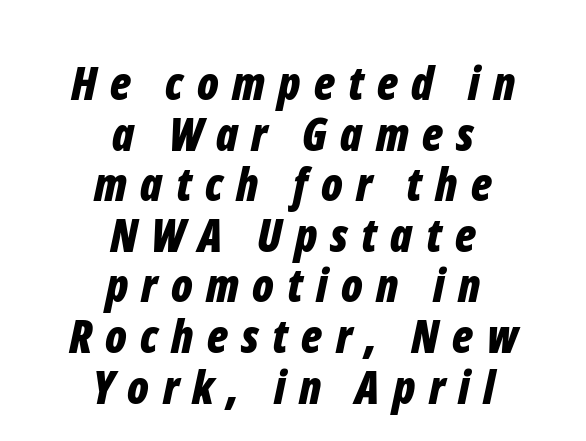
The passage shown is typed in a proportional face where columns would drift. The paragraph shown floats in the horizontal middle. The area under the type is left untouched. The strokes are fattened all the way to bold. Compared with typical paragraphs, the rows here are closer together.
